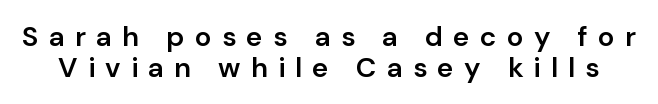
{"serif": "no", "italic": "no", "bold": "semi", "weight": "semibold", "width": "normal", "stroke_contrast": "low", "x_height": "medium", "monospaced": "no", "underline": "no", "line_spacing": "tight", "line_spacing_ratio": 1.1, "letter_spacing": "wide", "letter_spacing_em": 0.36, "glyph_px": 28}
